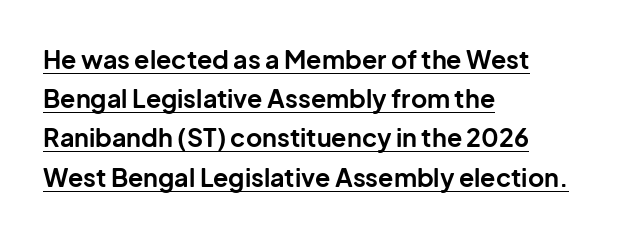
The image shows 25 px bold type, upright; set left-aligned, normal line spacing (1.57x), normal letter spacing, underlined.
